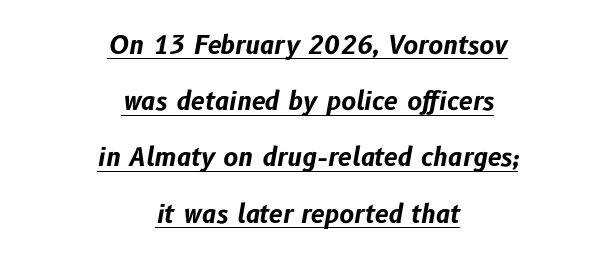
Q: Is the text bold? A: Yes.
Q: Is the text italic (slanted)? A: Yes, it leans right by about 10 degrees.
Q: Is the text underlined? A: Yes.
Q: How is the paragraph aligned? A: Centered.
Q: Is the spacing between letters normal or unusually wide? A: Normal.
Q: Is the spacing between lines tight, normal or loose? A: Loose.
